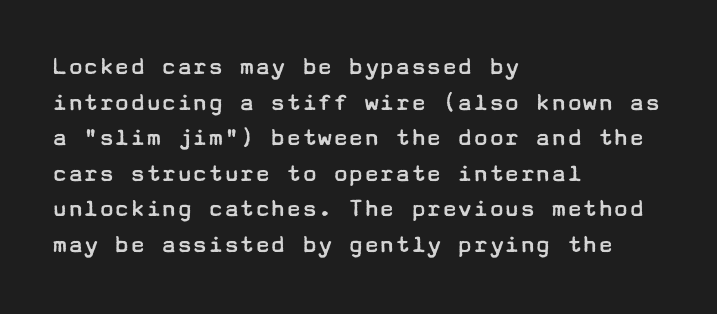
The line texture is even and compact thanks to regular tracking. Honestly, the row spacing looks completely unremarkable. Every row of glyphs begins at an identical x-position on the left. The letters stand straight up with perfectly vertical stems. Stroke thickness stays within the range of a standard reading face or lighter. Unmarked baselines from the first word to the last.
